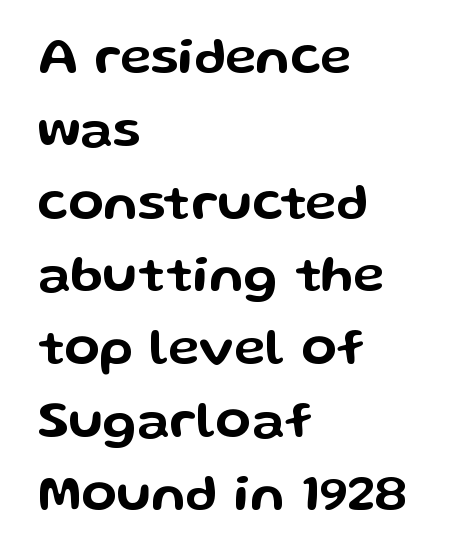
Is the letter spacing exaggerated? No — it looks like the ordinary default. Leading matches the norm, producing a regular column. Honestly, there is no underline to notice here at all. Font category for this specimen: sans-serif.
